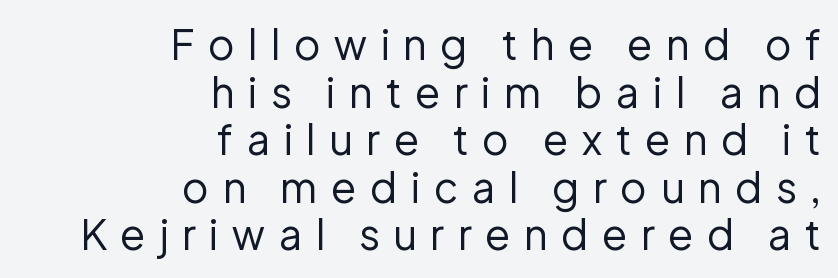
Q: Is the text bold? A: No.
Q: Is the text italic (slanted)? A: No, it is upright.
Q: Is the typeface a serif or a sans-serif typeface? A: Sans-serif.
Q: Is the text underlined? A: No.
Q: How is the paragraph aligned? A: Right-aligned.
Q: Is the spacing between letters normal or unusually wide? A: Unusually wide.
Q: Width (condensed, normal, or wide)? A: Normal.
Q: Stroke contrast? A: Low.
Q: x-height? A: Medium.
Q: Monospaced? A: No.
